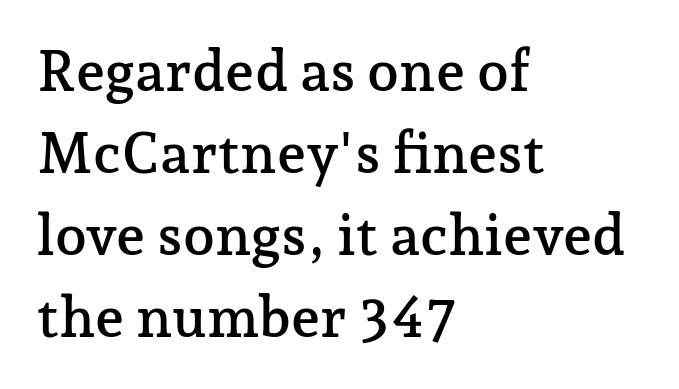
The image shows 57 px serif type, upright; set left-aligned, normal line spacing (1.44x), normal letter spacing, not underlined; low stroke contrast and a medium x-height.
